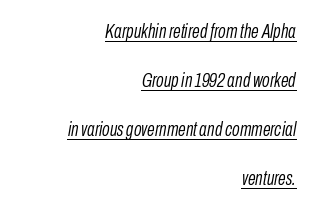
How are the letters spaced? Ordinarily, with no added tracking. On a weight scale, this lands at 450 or below. The specimen reads as italic at a glance. One glance says open: line gaps are wider than usual.
